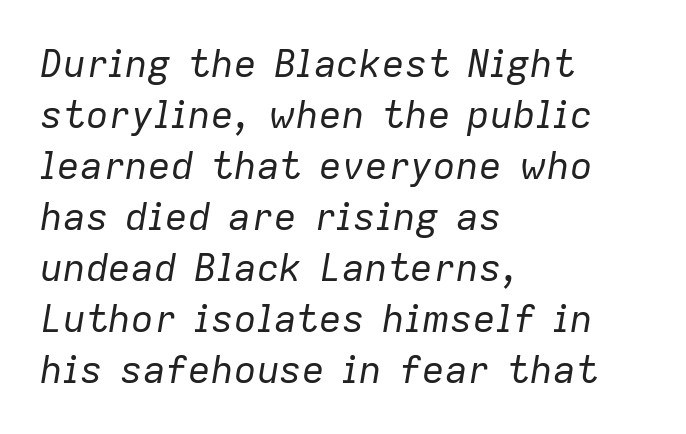
Q: Is the text bold? A: No.
Q: Is the text italic (slanted)? A: Yes, it leans right by about 9 degrees.
Q: Is the text underlined? A: No.
Q: How is the paragraph aligned? A: Left-aligned.
Q: Is the spacing between letters normal or unusually wide? A: Normal.
Q: Is the spacing between lines tight, normal or loose? A: Normal.
Q: Width (condensed, normal, or wide)? A: Normal.
Q: Stroke contrast? A: Low.
Q: x-height? A: Medium.
Q: Monospaced? A: No.
